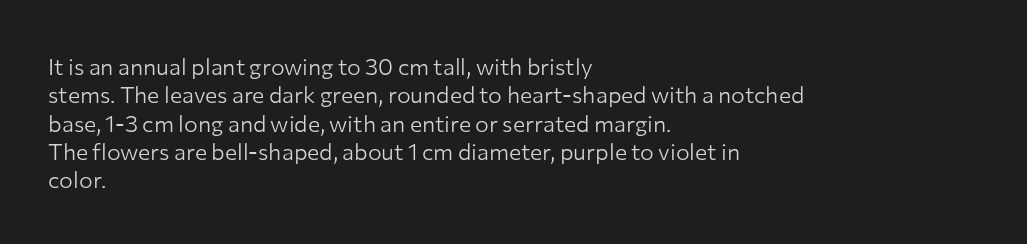
Q: Is the text bold? A: No.
Q: Is the text italic (slanted)? A: No, it is upright.
Q: Is the text underlined? A: No.
Q: How is the paragraph aligned? A: Left-aligned.
Q: Is the spacing between letters normal or unusually wide? A: Normal.
